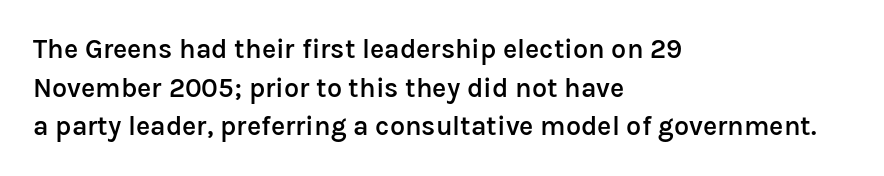
{"italic": "no", "bold": "semi", "underline": "no", "align": "left", "line_spacing": "normal", "line_spacing_ratio": 1.43, "letter_spacing": "normal", "letter_spacing_em": 0.0, "glyph_px": 27}
